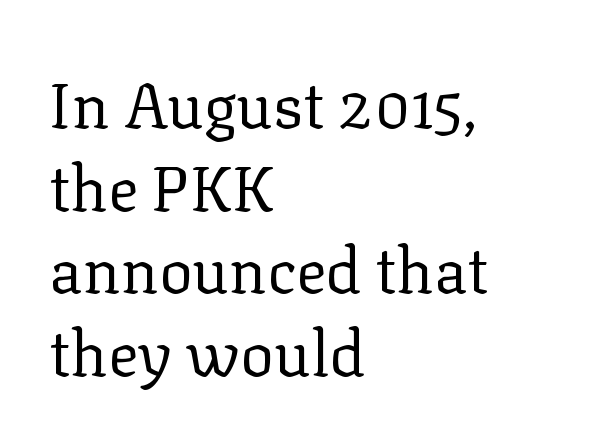
Q: Is the text bold? A: No.
Q: Is the text italic (slanted)? A: No, it is upright.
Q: Is the typeface a serif or a sans-serif typeface? A: Serif.
Q: Is the text underlined? A: No.
Q: How is the paragraph aligned? A: Left-aligned.
Q: Is the spacing between letters normal or unusually wide? A: Normal.
Q: Is the spacing between lines tight, normal or loose? A: Normal.
Q: Width (condensed, normal, or wide)? A: Normal.
Q: Stroke contrast? A: Low.
Q: x-height? A: Medium.
Q: Monospaced? A: No.
